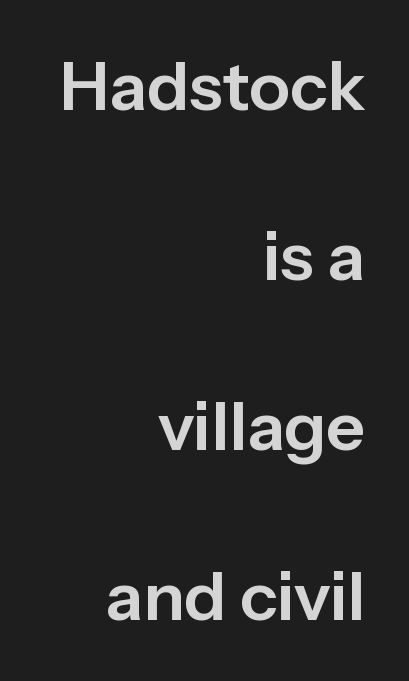
Spacing verdict: proportional, widths tailored to each character. Caption: multi-line text, flush right, ragged left. Between one letter and the next there's only the usual sliver of space. The glyphs are unaccompanied by any horizontal stroke below them.
